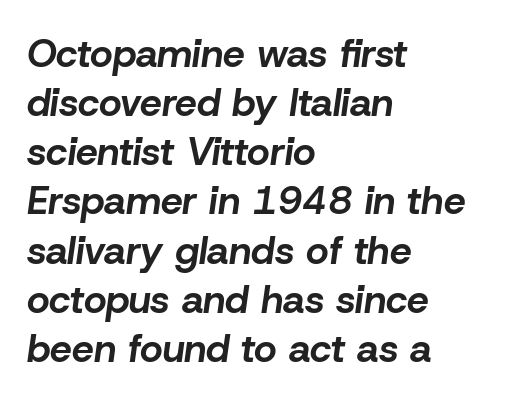
{"italic": "yes", "lean": "right", "slant_degrees": 8, "bold": "yes", "weight": "bold", "width": "normal", "stroke_contrast": "low", "x_height": "medium", "monospaced": "no", "underline": "no", "align": "left", "line_spacing": "normal", "line_spacing_ratio": 1.26, "letter_spacing": "normal", "letter_spacing_em": 0.0, "glyph_px": 39}
